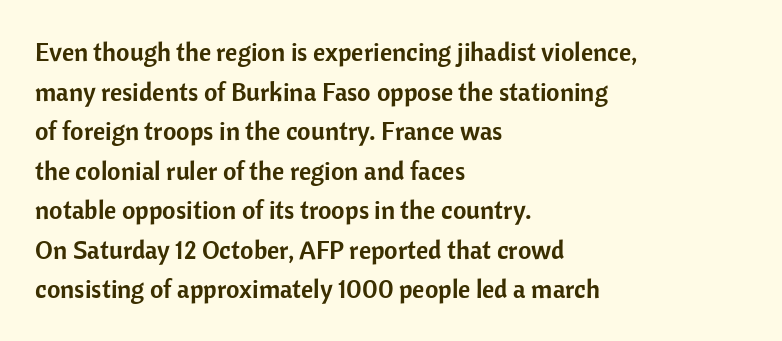
{"italic": "no", "underline": "no", "align": "left", "line_spacing": "normal", "line_spacing_ratio": 1.52, "letter_spacing": "normal", "letter_spacing_em": 0.0, "glyph_px": 26}
